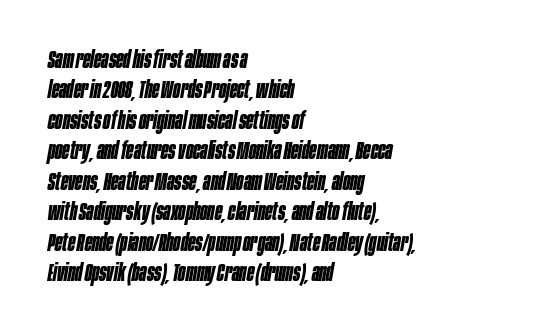
The axis of the letterforms is tilted away from vertical. Every row of glyphs begins at an identical x-position on the left. Compared with typical paragraphs, the rows here are spaced about the same. Nobody touched the tracking dial on this one. Weight check: bold — yes, fully. Glance below the letters and you will spot only blank space.
